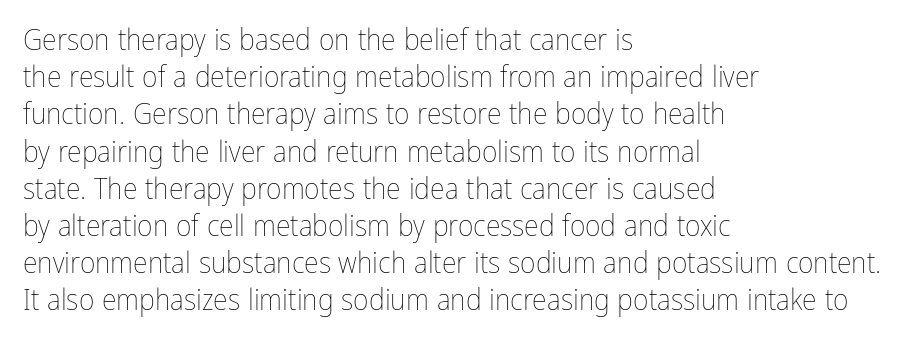
The image shows 30 px thin, condensed type, upright; set left-aligned, line spacing 1.24x, normal letter spacing, not underlined; low stroke contrast and a medium x-height.
